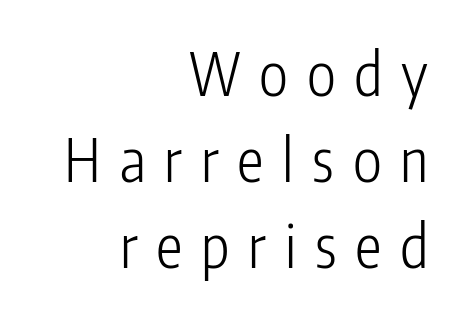
{"serif": "no", "italic": "no", "bold": "no", "weight": "light", "width": "condensed", "stroke_contrast": "low", "x_height": "medium", "monospaced": "no", "underline": "no", "align": "right", "line_spacing": "normal", "line_spacing_ratio": 1.43, "letter_spacing": "wide", "letter_spacing_em": 0.31, "glyph_px": 60}
